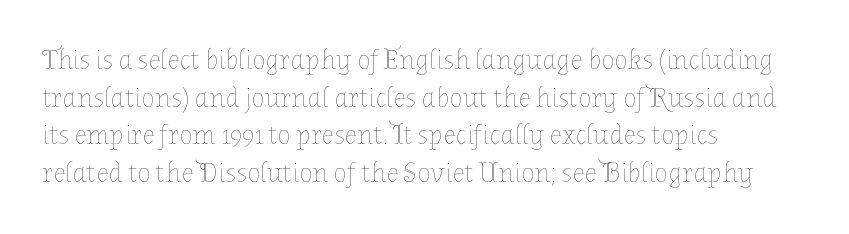
Looks like regular typesetting: each glyph gets only the width it needs. It's the straight-up-and-down kind of type. Unmarked baselines from the first word to the last. You could call the tracking neutral — neither tight nor loose. Does the copy run flush right? No — it runs flush left.
